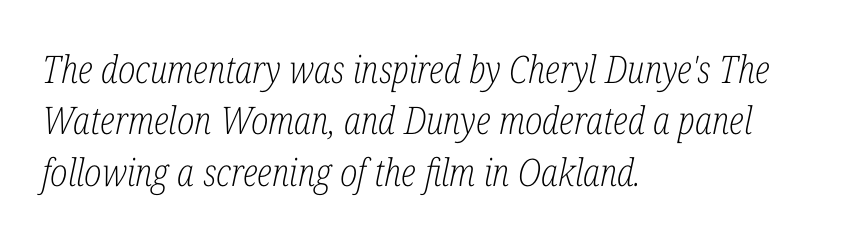
{"serif": "yes", "italic": "yes", "lean": "right", "slant_degrees": 12, "bold": "no", "weight": "light", "width": "condensed", "stroke_contrast": "low", "x_height": "medium", "monospaced": "no", "underline": "no", "align": "left", "line_spacing": "normal", "line_spacing_ratio": 1.35, "letter_spacing": "normal", "letter_spacing_em": 0.0, "glyph_px": 38}
